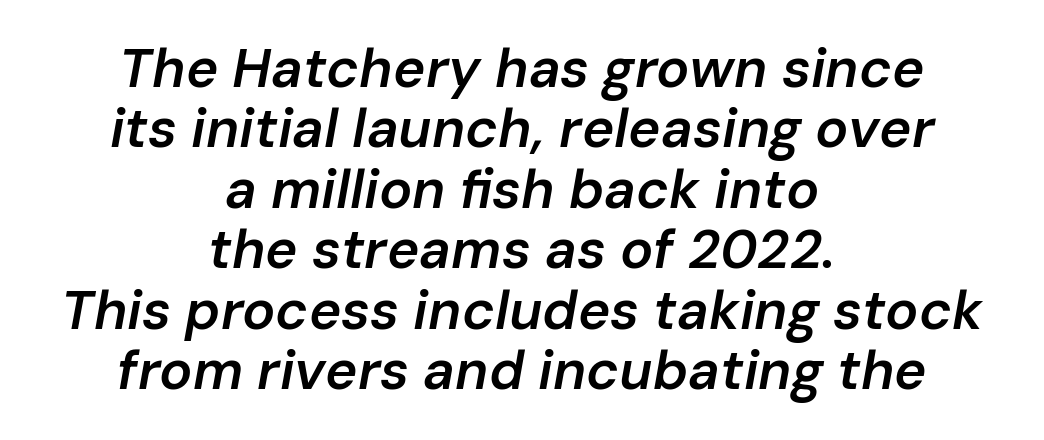
The image shows 55 px semibold type, italic (leaning right); set centered, tight line spacing (1.1x), normal letter spacing, not underlined; low stroke contrast and a medium x-height.
